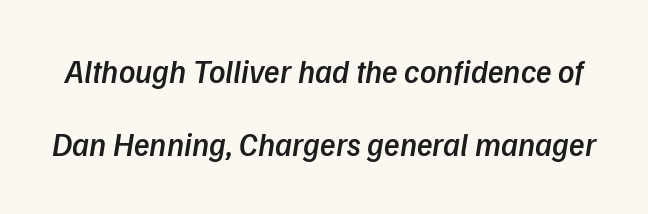
{"italic": "yes", "lean": "right", "slant_degrees": 9, "bold": "semi", "weight": "semibold", "width": "normal", "stroke_contrast": "low", "x_height": "medium", "monospaced": "no", "underline": "no", "line_spacing": "loose", "line_spacing_ratio": 2.27, "letter_spacing": "normal", "letter_spacing_em": 0.0, "glyph_px": 32}
